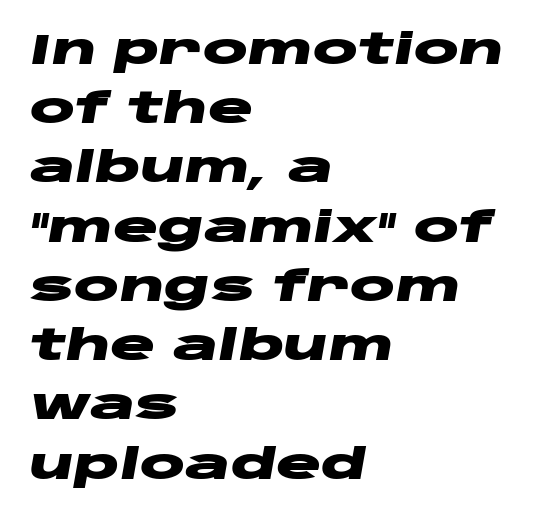
In terms of leading, this rendering sits right in the middle. These words are printed bold, with thick strokes throughout. Each letter keeps its own natural width here, so spacing adapts to shape. The zone under the glyphs is completely vacant. Horizontal alignment here is leftward, the default for most running prose.
